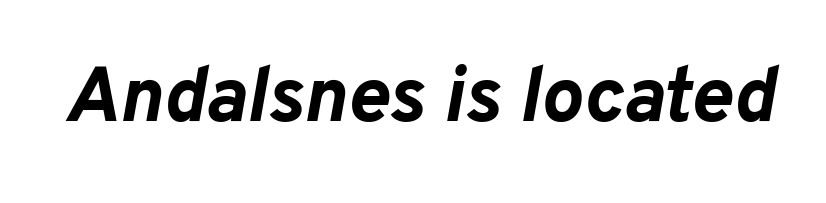
Q: Is the text bold? A: Yes.
Q: Is the text italic (slanted)? A: Yes, it leans right by about 10 degrees.
Q: Is the text underlined? A: No.
Q: Is the spacing between letters normal or unusually wide? A: Normal.
Q: Width (condensed, normal, or wide)? A: Normal.
Q: Stroke contrast? A: Low.
Q: x-height? A: Medium.
Q: Monospaced? A: No.
